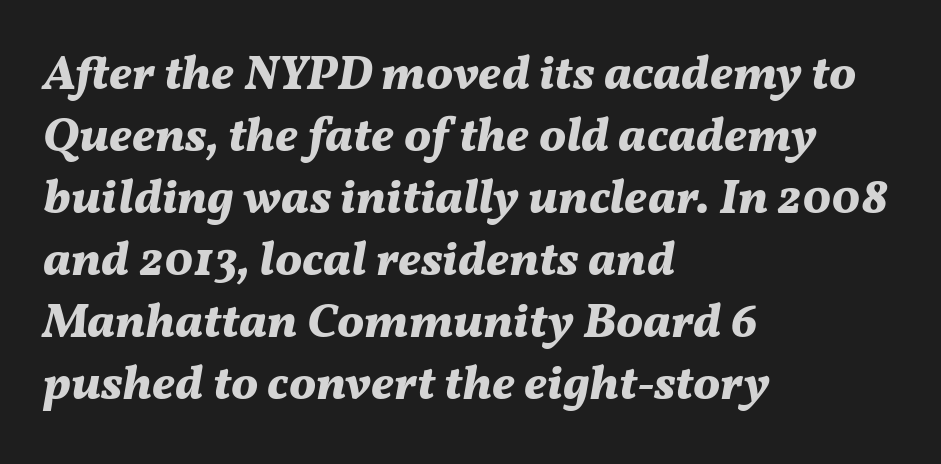
Q: Is the text bold? A: Yes.
Q: Is the text italic (slanted)? A: Yes, it leans right by about 11 degrees.
Q: Is the text underlined? A: No.
Q: How is the paragraph aligned? A: Left-aligned.
Q: Is the spacing between letters normal or unusually wide? A: Normal.
Q: Is the spacing between lines tight, normal or loose? A: Normal.
Q: Width (condensed, normal, or wide)? A: Normal.
Q: Stroke contrast? A: Medium.
Q: x-height? A: Medium.
Q: Monospaced? A: No.
